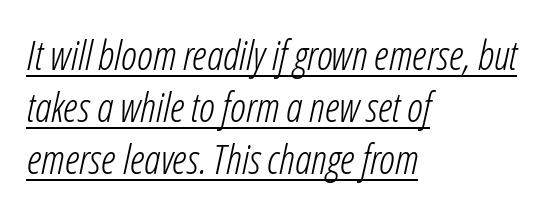
The line texture is even and compact thanks to regular tracking. Weight: not bold — regular or lighter. Is the block centered? No — it sits flush against the left margin. A typesetter would mark this as italic.
